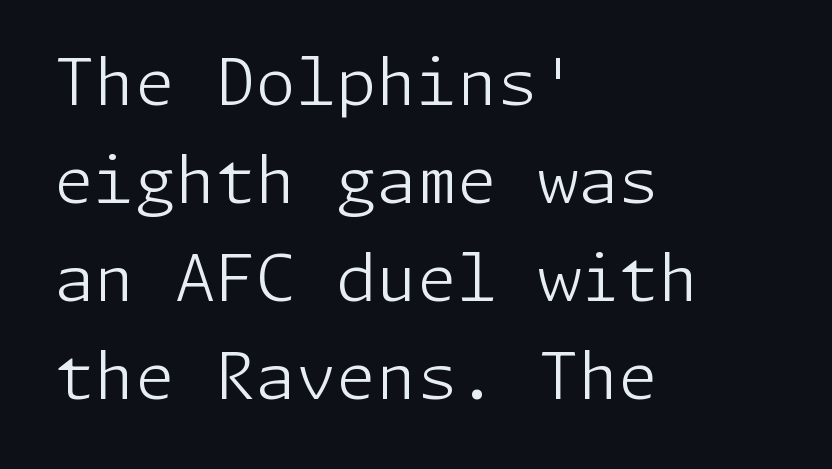
The image shows 65 px light sans-serif type, upright; set left-aligned, normal line spacing (1.51x), normal letter spacing, not underlined; low stroke contrast and a medium x-height.
